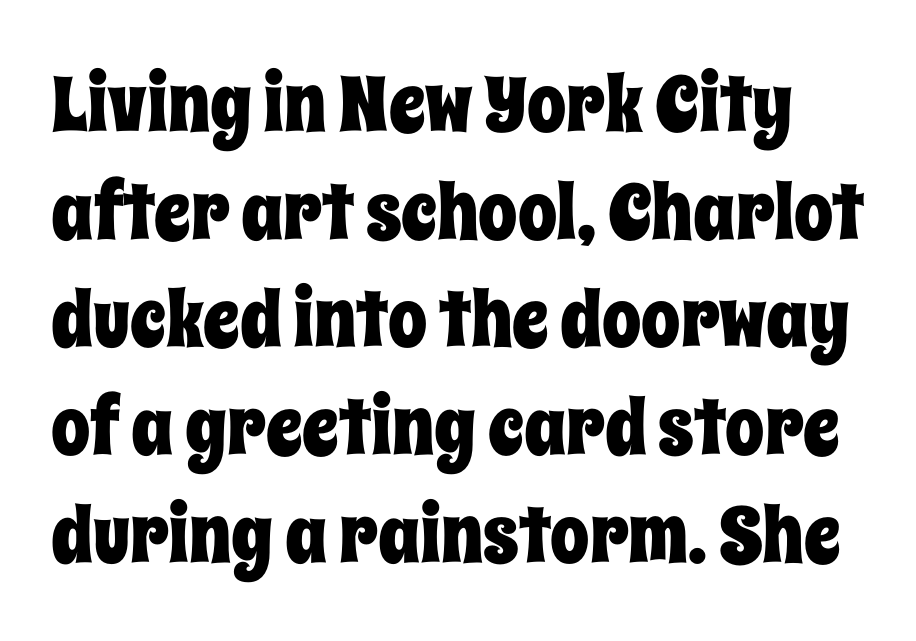
The image shows 78 px condensed type, upright; set normal line spacing (1.38x), normal letter spacing, not underlined; low stroke contrast and a large x-height.
